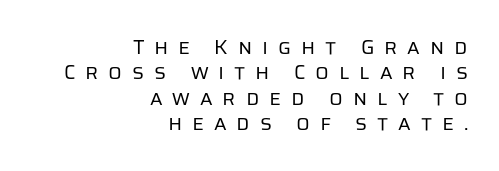
{"italic": "no", "bold": "no", "underline": "no", "align": "right", "line_spacing": "normal", "line_spacing_ratio": 1.27, "letter_spacing": "wide", "letter_spacing_em": 0.49, "glyph_px": 20}
